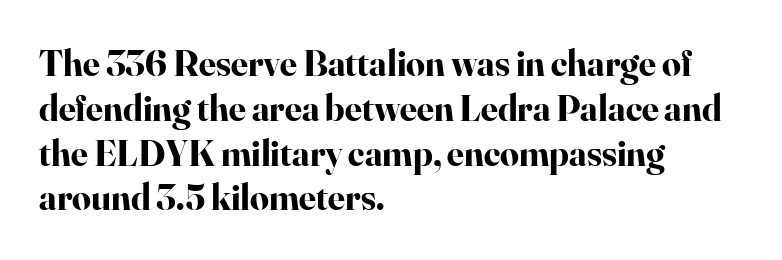
The words here are not underlined. The passage is arranged the way most books set body copy — flush left. Do the characters align in a grid? No, the font is proportional. The glyphs in this specimen are seriffed. Quick note: not italic, upright.
